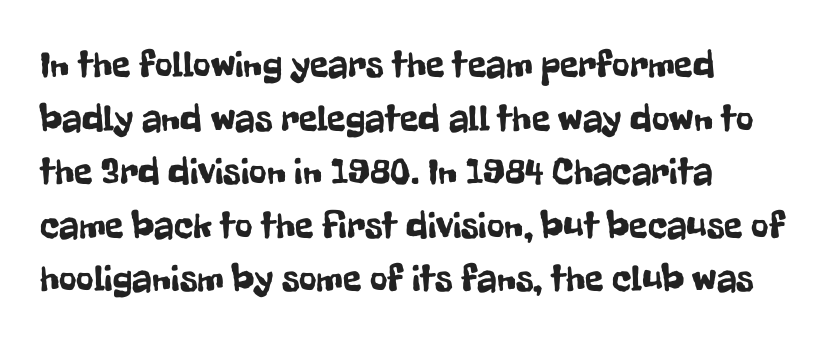
Q: Is the text italic (slanted)? A: No, it is upright.
Q: Is the typeface a serif or a sans-serif typeface? A: Sans-serif.
Q: Is the text underlined? A: No.
Q: How is the paragraph aligned? A: Left-aligned.
Q: Is the spacing between letters normal or unusually wide? A: Normal.
Q: Is the spacing between lines tight, normal or loose? A: Normal.
Q: Width (condensed, normal, or wide)? A: Condensed.
Q: Stroke contrast? A: Low.
Q: x-height? A: Medium.
Q: Monospaced? A: No.
